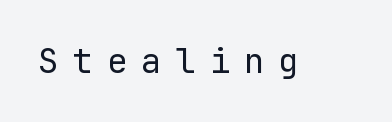
The image shows 34 px regular-weight sans-serif type, upright, monospaced; set unusually wide letter spacing (+0.41 em), not underlined; low stroke contrast and a medium x-height.
